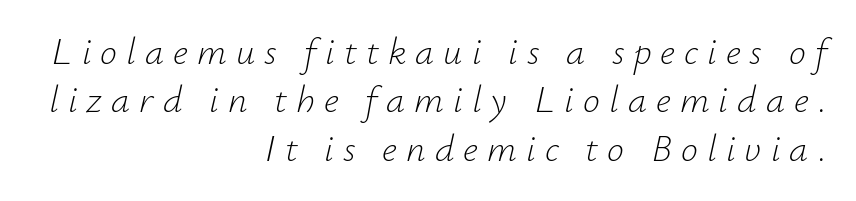
The image shows 38 px light type, italic (leaning right); set right-aligned, normal line spacing (1.27x), unusually wide letter spacing (+0.24 em), not underlined; low stroke contrast and a small x-height.
